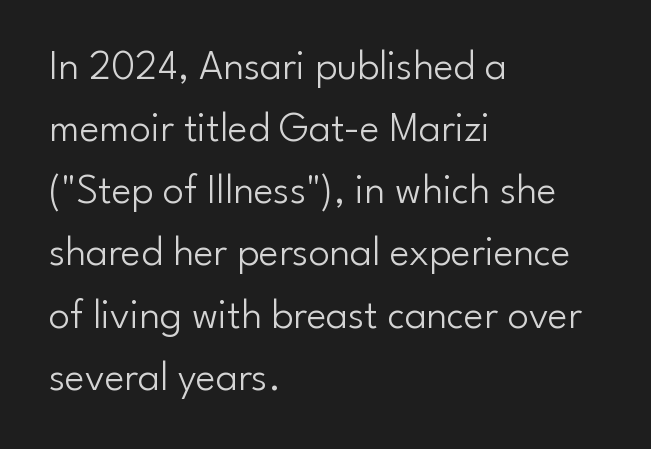
The image shows 42 px light sans-serif type, upright; set left-aligned, normal line spacing (1.48x), normal letter spacing, not underlined; low stroke contrast and a small x-height.
